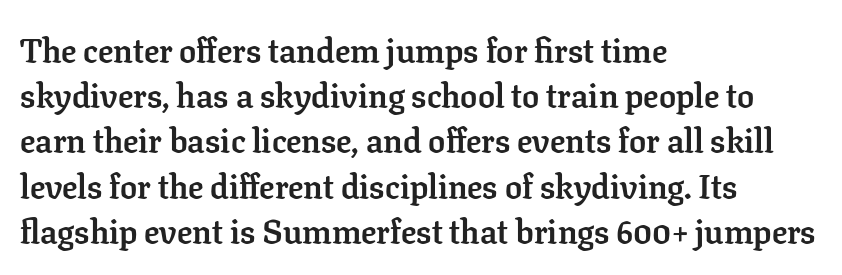
These lines are composed in type with serifs. In terms of letterspacing, this is plain default setting. Decoration check: the copy has no underline. Do the characters align in a grid? No, the font is proportional. Weight check: bold — yes, fully.
